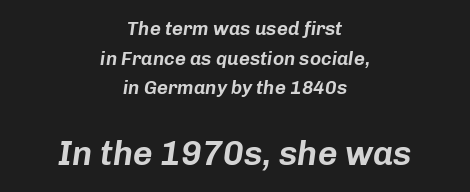
Q: Is the text italic (slanted)? A: Yes, it leans right by about 8 degrees.
Q: Is the text underlined? A: No.
Q: How is the paragraph aligned? A: Centered.
Q: Is the spacing between letters normal or unusually wide? A: Normal.
Q: Is the spacing between lines tight, normal or loose? A: Normal.
Q: Which block of text is set in a larger size, the first (top) or the second (bottom)? A: The second (bottom) one.
Q: Width (condensed, normal, or wide)? A: Normal.
Q: Stroke contrast? A: Low.
Q: x-height? A: Medium.
Q: Monospaced? A: No.
